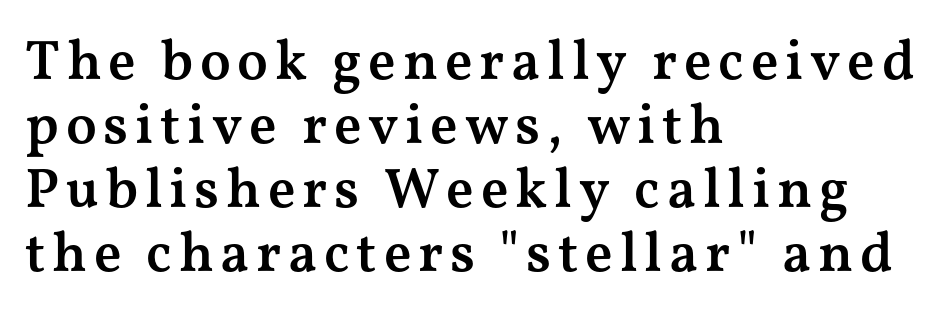
Semibold letterforms, between regular and bold. I'd call this a serif setting — the letters wear small feet. Do the characters align in a grid? No, the font is proportional. The paragraph shown leans on its left margin. Posture: vertical. Students, observe: this is what under-led, compact text looks like.
